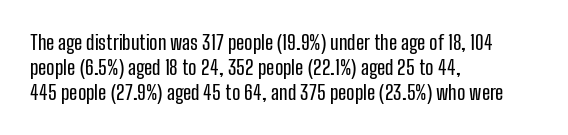
The space between consecutive lines is moderate. The area under the type is left untouched. The letters sit at their default tracking, neither squeezed nor spread. If you drew a line through each stem, it would be perfectly vertical. This rendering uses left alignment, leaving the right contour irregular.
